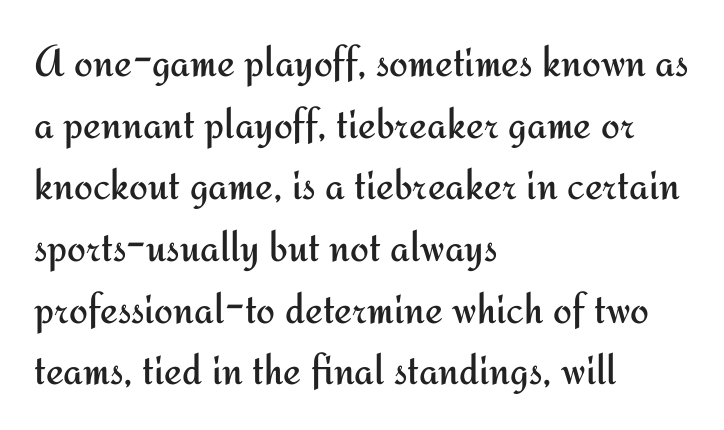
{"serif": "no", "italic": "no", "bold": "no", "weight": "regular", "width": "normal", "stroke_contrast": "medium", "x_height": "small", "monospaced": "no", "underline": "no", "align": "left", "line_spacing": "normal", "line_spacing_ratio": 1.37, "letter_spacing": "normal", "letter_spacing_em": 0.0, "glyph_px": 45}
